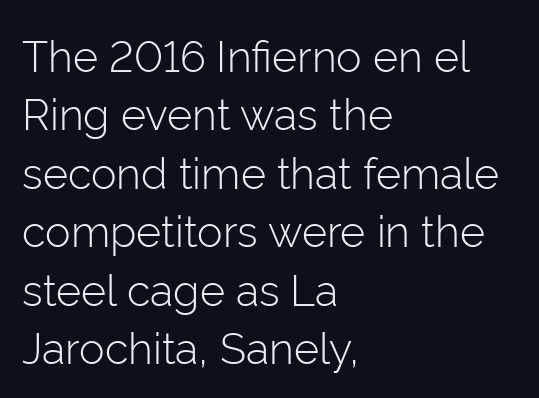
Q: Is the text bold? A: No.
Q: Is the text italic (slanted)? A: No, it is upright.
Q: Is the typeface a serif or a sans-serif typeface? A: Sans-serif.
Q: Is the text underlined? A: No.
Q: How is the paragraph aligned? A: Left-aligned.
Q: Is the spacing between letters normal or unusually wide? A: Normal.
Q: Is the spacing between lines tight, normal or loose? A: Normal.
Q: Width (condensed, normal, or wide)? A: Normal.
Q: Stroke contrast? A: Low.
Q: x-height? A: Medium.
Q: Monospaced? A: No.
